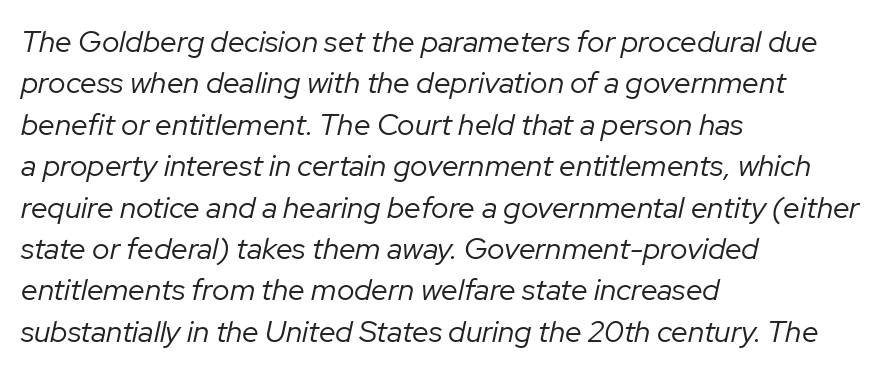
Q: Is the text bold? A: No.
Q: Is the text italic (slanted)? A: Yes, it leans right by about 12 degrees.
Q: Is the text underlined? A: No.
Q: How is the paragraph aligned? A: Left-aligned.
Q: Is the spacing between letters normal or unusually wide? A: Normal.
Q: Is the spacing between lines tight, normal or loose? A: Normal.
Q: Width (condensed, normal, or wide)? A: Normal.
Q: Stroke contrast? A: Low.
Q: x-height? A: Medium.
Q: Monospaced? A: No.
